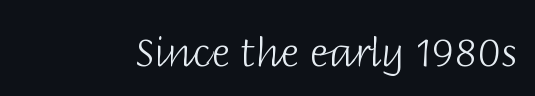
Q: Is the text bold? A: No.
Q: Is the text italic (slanted)? A: No, it is upright.
Q: Is the typeface a serif or a sans-serif typeface? A: Sans-serif.
Q: Is the text underlined? A: No.
Q: Is the spacing between letters normal or unusually wide? A: Normal.
Q: Width (condensed, normal, or wide)? A: Normal.
Q: Stroke contrast? A: Low.
Q: x-height? A: Large.
Q: Monospaced? A: No.
